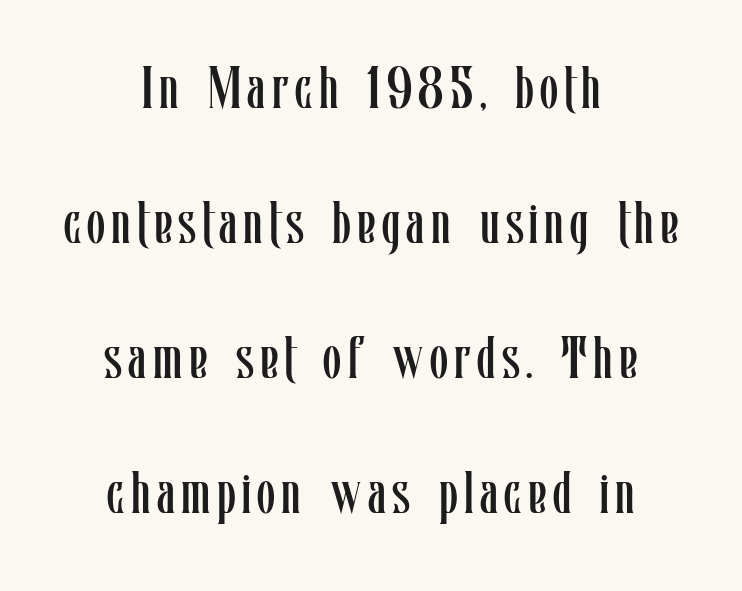
The image shows 59 px regular-weight, condensed type, upright; set centered, loose line spacing (2.29x), not underlined; low stroke contrast and a medium x-height.
